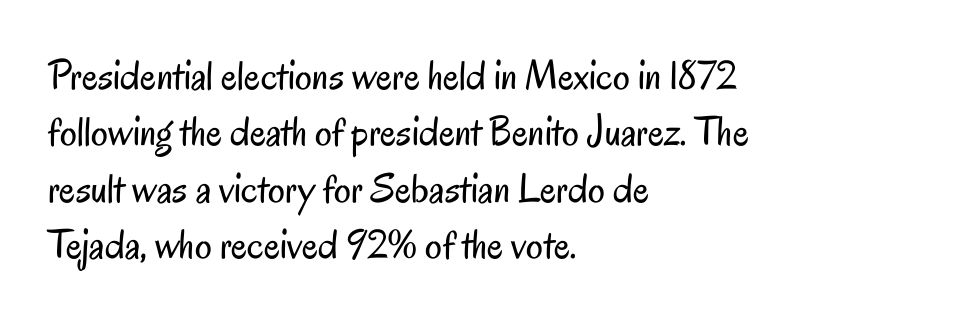
Leading: standard. The space beneath each line is pristine and unruled. These glyphs show unthickened strokes, regular width or finer. No italicization has been applied; the sample stays upright. Students, note that the glyphs here touch the page at normal intervals.
